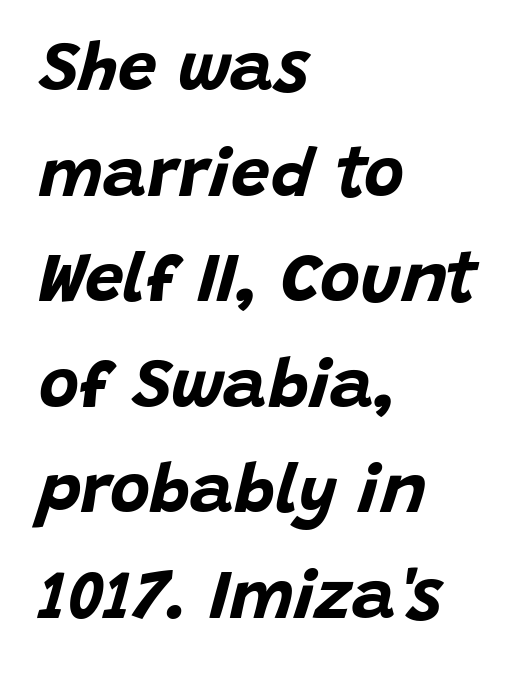
The image shows 69 px bold type, italic (leaning right); set left-aligned, normal line spacing (1.53x), normal letter spacing, not underlined; low stroke contrast and a large x-height.
